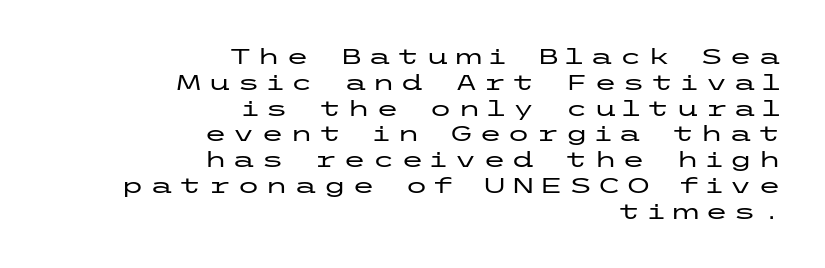
The image shows 21 px text type, upright; set right-aligned, line spacing 1.23x, unusually wide letter spacing (+0.27 em), not underlined.
